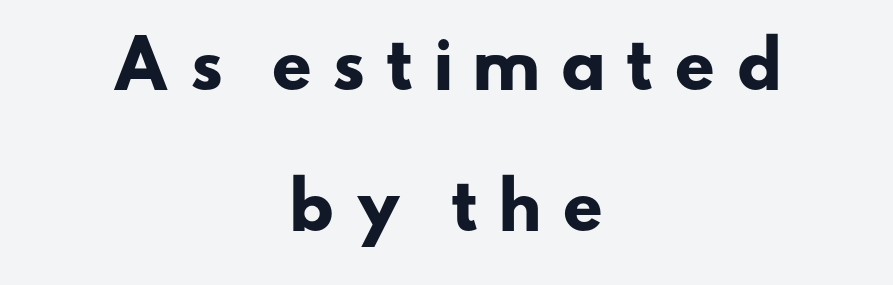
{"serif": "no", "bold": "yes", "weight": "heavy", "width": "wide", "stroke_contrast": "low", "x_height": "small", "monospaced": "no", "underline": "no", "align": "center", "line_spacing": "loose", "line_spacing_ratio": 2.21, "letter_spacing": "wide", "letter_spacing_em": 0.28, "glyph_px": 64}
